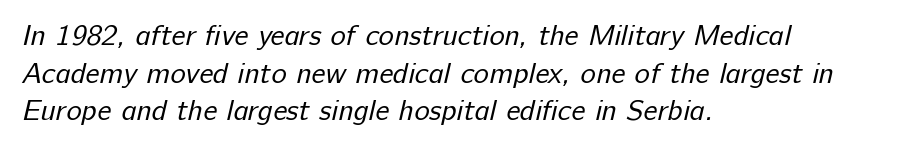
Teacher's note: observe the even left margin — that is flush-left alignment. A typesetter would call this proportional, since set widths differ per character. Unlike a traditional serif, this face leaves its strokes unadorned. Leading matches the norm, producing a regular column. Weight: in the light-to-regular range. Between one letter and the next there's only the usual sliver of space.
